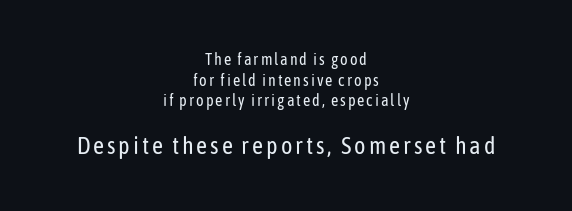
The image shows 24 px text type, upright; set centered, normal line spacing (1.29x), not underlined; the second (bottom) block is 1.5x larger.
